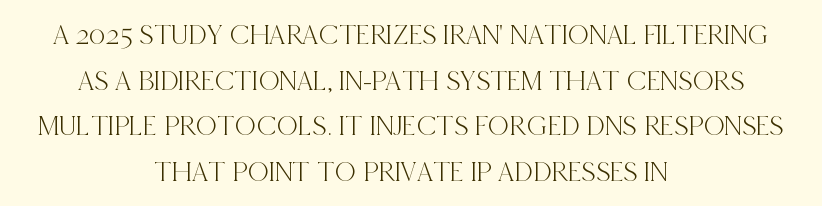
This sample uses an upright cut, with every glyph sitting square on the baseline. This sample is center-justified, so both line endings float freely. Spacing verdict: proportional, widths tailored to each character. Notice how descenders clear the ascenders below comfortably — that's standard leading.
